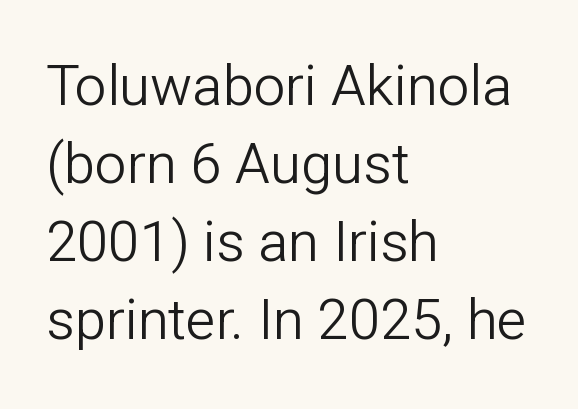
Has an underline been added? It has not. The vertical gap from one line to the next is medium. Standard letterfit; no display-style spreading of the glyphs. Italic: no, the glyphs are upright roman. Each stroke keeps to a modest, everyday thickness or less.
